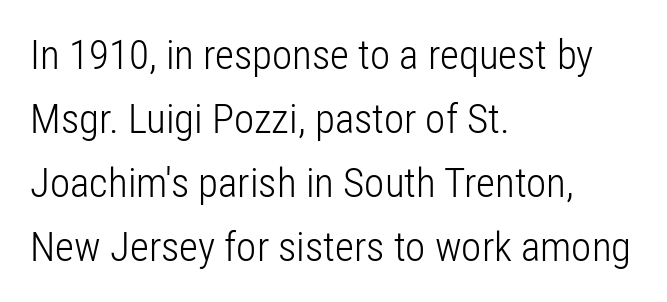
A classic flush-left, rag-right setting is used for this passage. The type family on display is of the sans-serif kind. Proportional: the letters do not fall into vertical columns. The specimen reads as upright at a glance. Type without underlining.
